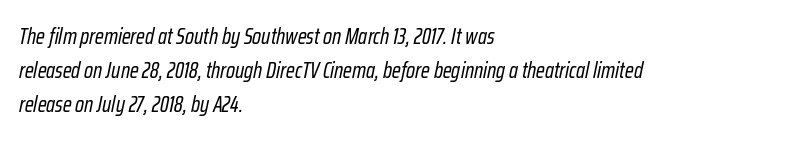
{"italic": "yes", "lean": "right", "slant_degrees": 12, "bold": "no", "underline": "no", "align": "left", "line_spacing": "normal", "line_spacing_ratio": 1.55, "letter_spacing": "normal", "letter_spacing_em": 0.0, "glyph_px": 22}
